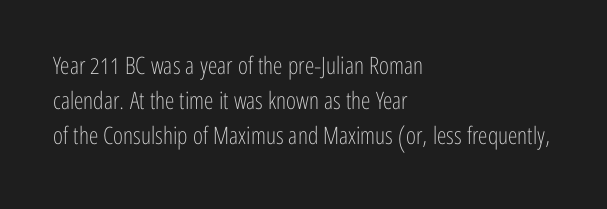
Q: Is the text bold? A: No.
Q: Is the text italic (slanted)? A: No, it is upright.
Q: Is the text underlined? A: No.
Q: How is the paragraph aligned? A: Left-aligned.
Q: Is the spacing between letters normal or unusually wide? A: Normal.
Q: Is the spacing between lines tight, normal or loose? A: Normal.
